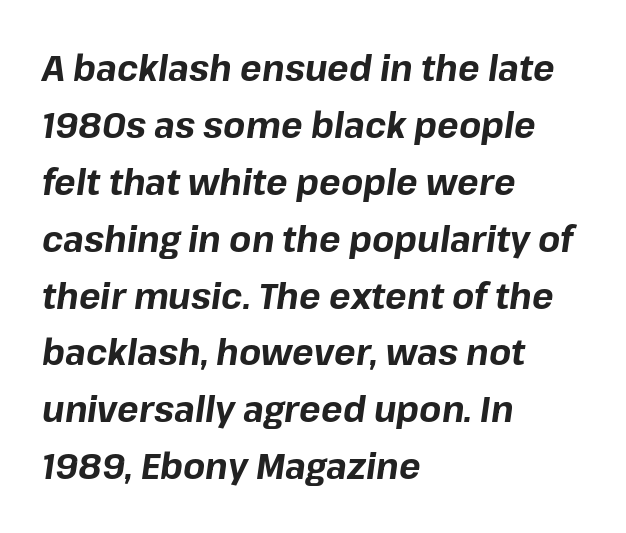
The image shows 36 px bold type, italic (leaning right); set left-aligned, normal line spacing (1.58x), normal letter spacing, not underlined; low stroke contrast and a medium x-height.
